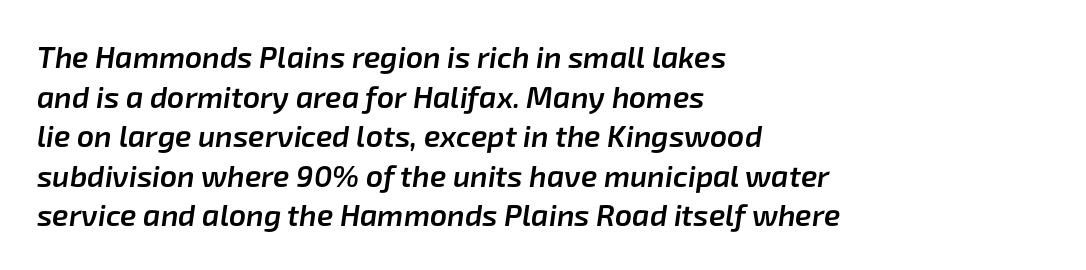
The image shows 30 px semibold type, italic (leaning right); set left-aligned, normal line spacing (1.32x), normal letter spacing, not underlined; low stroke contrast and a medium x-height.
